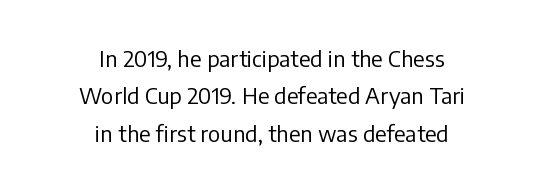
The image shows 22 px text type, upright; set centered, normal line spacing (1.7x), normal letter spacing, not underlined.
